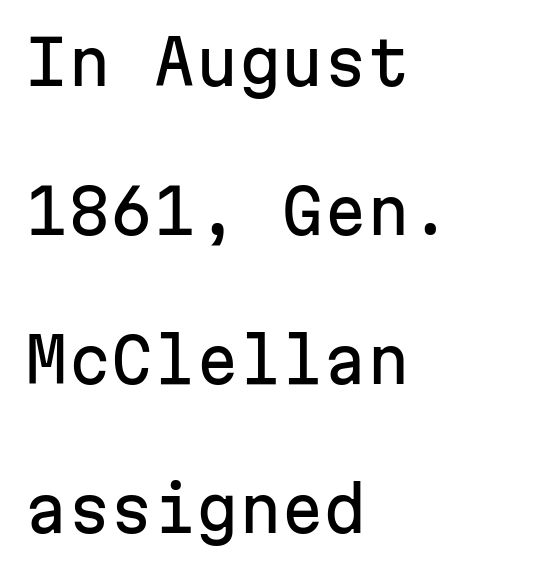
{"serif": "no", "italic": "no", "width": "normal", "stroke_contrast": "low", "x_height": "medium", "monospaced": "yes", "underline": "no", "align": "left", "line_spacing": "loose", "line_spacing_ratio": 2.44, "letter_spacing": "normal", "letter_spacing_em": 0.0, "glyph_px": 61}
